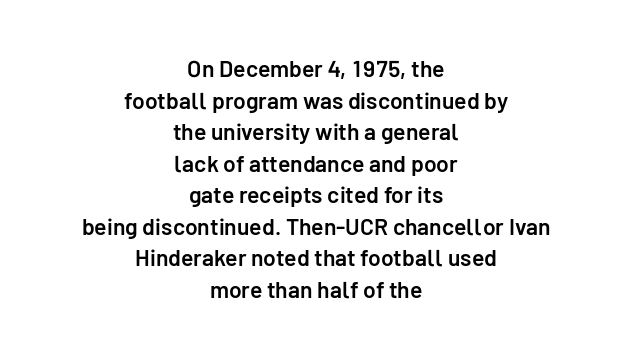
{"italic": "no", "bold": "semi", "underline": "no", "align": "center", "line_spacing": "normal", "line_spacing_ratio": 1.37, "letter_spacing": "normal", "letter_spacing_em": 0.0, "glyph_px": 23}
